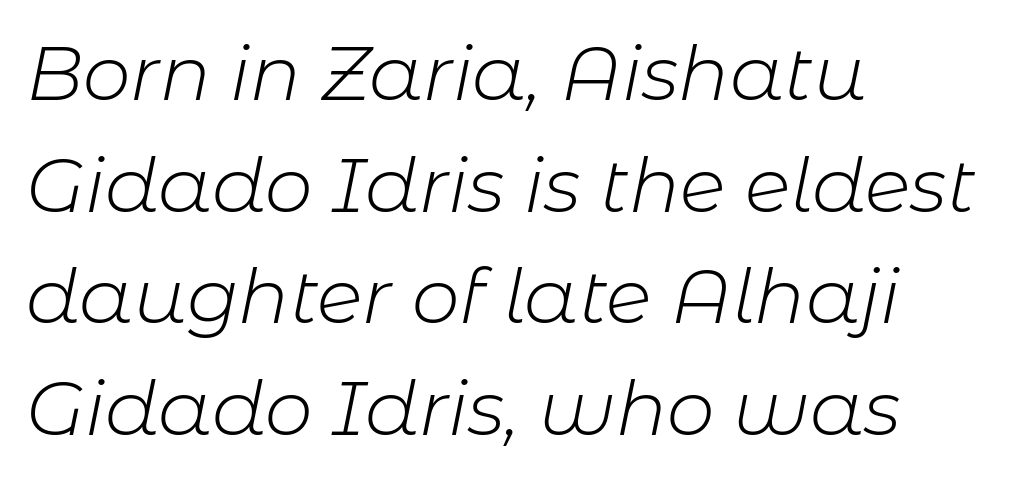
Q: Is the text bold? A: No.
Q: Is the text italic (slanted)? A: Yes, it leans right by about 11 degrees.
Q: Is the text underlined? A: No.
Q: How is the paragraph aligned? A: Left-aligned.
Q: Is the spacing between letters normal or unusually wide? A: Normal.
Q: Is the spacing between lines tight, normal or loose? A: Normal.
Q: Width (condensed, normal, or wide)? A: Normal.
Q: Stroke contrast? A: Low.
Q: x-height? A: Medium.
Q: Monospaced? A: No.
